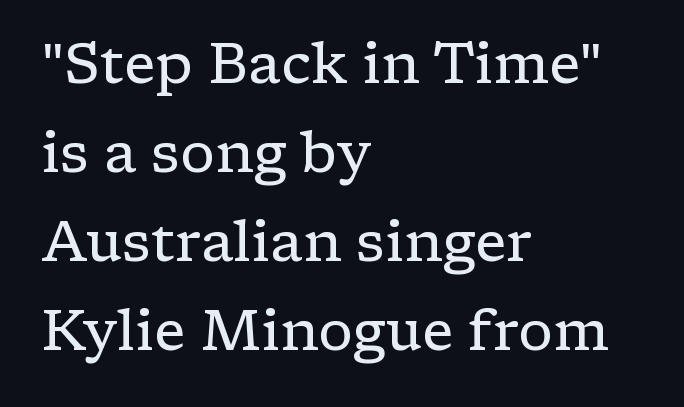
The image shows 56 px regular-weight, wide serif type, upright; set left-aligned, normal line spacing (1.59x), normal letter spacing, not underlined; low stroke contrast and a medium x-height.
